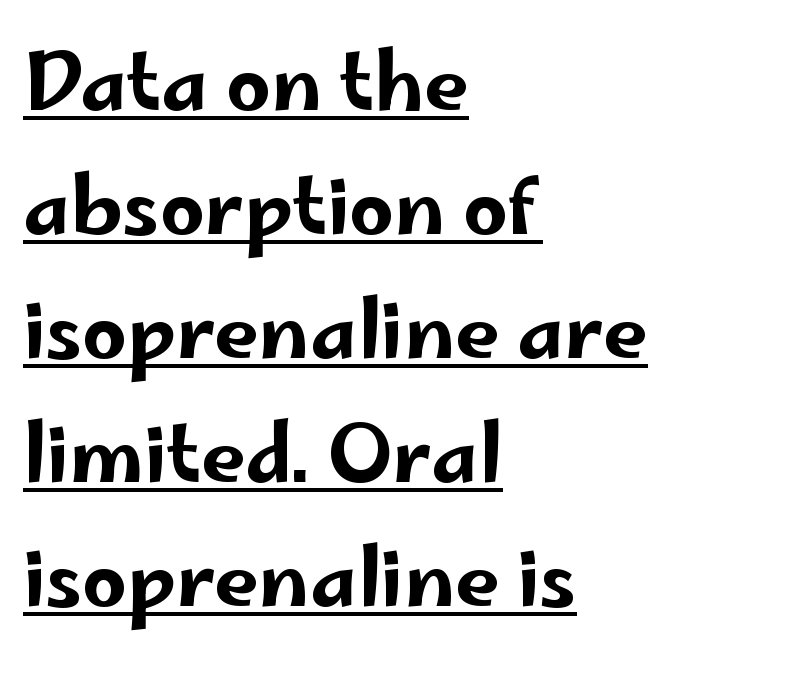
Observe the ordinary spacing: letters are neighbours, not strangers. Do the characters align in a grid? No, the font is proportional. The block of text has a typical density, with ordinary space between rows. What decoration does the sample have? An underline.
